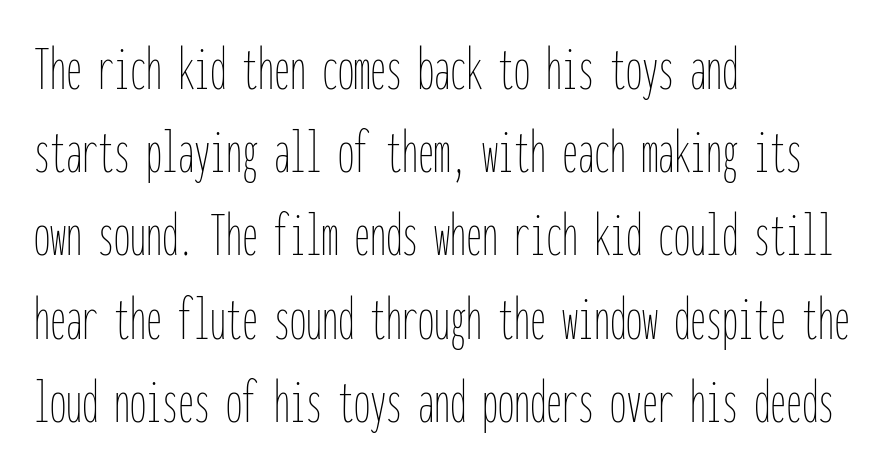
Q: Is the text bold? A: No.
Q: Is the text italic (slanted)? A: No, it is upright.
Q: Is the text underlined? A: No.
Q: How is the paragraph aligned? A: Left-aligned.
Q: Is the spacing between letters normal or unusually wide? A: Normal.
Q: Is the spacing between lines tight, normal or loose? A: Normal.
Q: Width (condensed, normal, or wide)? A: Condensed.
Q: Stroke contrast? A: Low.
Q: x-height? A: Medium.
Q: Monospaced? A: Yes.
